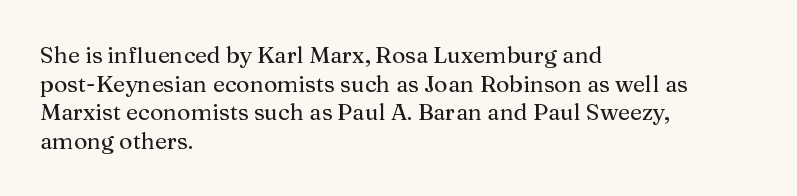
{"italic": "no", "underline": "no", "align": "left", "line_spacing": "normal", "line_spacing_ratio": 1.25, "letter_spacing": "normal", "letter_spacing_em": 0.0, "glyph_px": 23}
